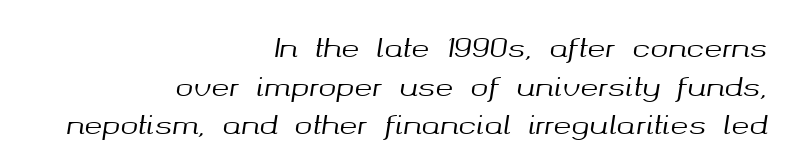
Q: Is the text italic (slanted)? A: Yes, it leans right by about 8 degrees.
Q: Is the text underlined? A: No.
Q: How is the paragraph aligned? A: Right-aligned.
Q: Is the spacing between letters normal or unusually wide? A: Normal.
Q: Is the spacing between lines tight, normal or loose? A: Normal.
